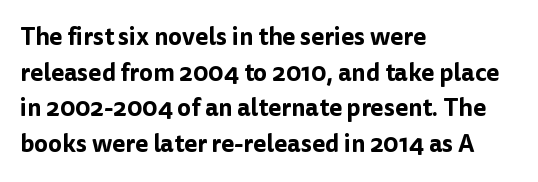
{"italic": "no", "underline": "no", "align": "left", "line_spacing": "normal", "line_spacing_ratio": 1.48, "letter_spacing": "normal", "letter_spacing_em": 0.0, "glyph_px": 24}
